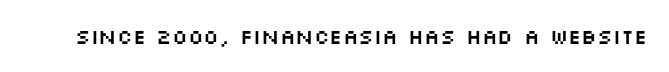
{"italic": "no", "underline": "no", "letter_spacing": "normal", "letter_spacing_em": 0.0, "glyph_px": 21}
